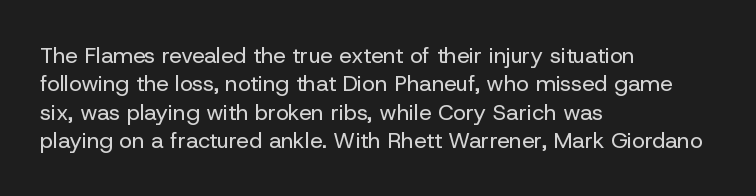
{"italic": "no", "bold": "no", "underline": "no", "align": "left", "line_spacing": "normal", "line_spacing_ratio": 1.29, "letter_spacing": "normal", "letter_spacing_em": 0.0, "glyph_px": 22}
